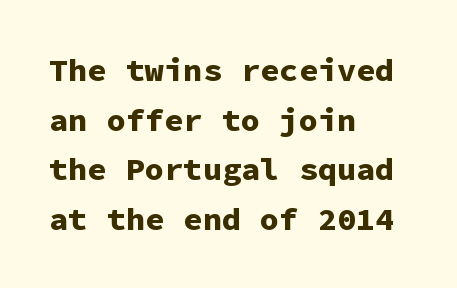
A typesetter would call this leading conventional body-copy spacing. Look at the bottom of the vertical strokes: they stop flat, with no serifs. Bare-footed words on every line. Horizontally, the lines are justified to the leading edge only. Plenty of ink on the page — the face is bold. How are the letters spaced? Ordinarily, with no added tracking.
